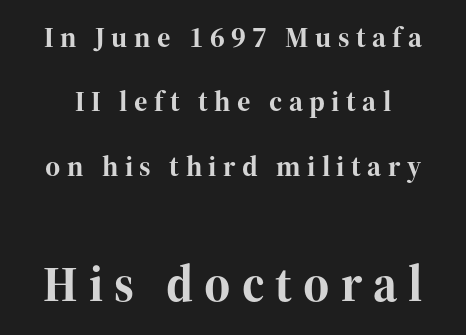
Q: Is the text bold? A: Yes.
Q: Is the text italic (slanted)? A: No, it is upright.
Q: Is the typeface a serif or a sans-serif typeface? A: Serif.
Q: Is the text underlined? A: No.
Q: Is the spacing between letters normal or unusually wide? A: Unusually wide.
Q: Is the spacing between lines tight, normal or loose? A: Loose.
Q: Which block of text is set in a larger size, the first (top) or the second (bottom)? A: The second (bottom) one.
Q: Width (condensed, normal, or wide)? A: Normal.
Q: Stroke contrast? A: High.
Q: x-height? A: Medium.
Q: Monospaced? A: No.
